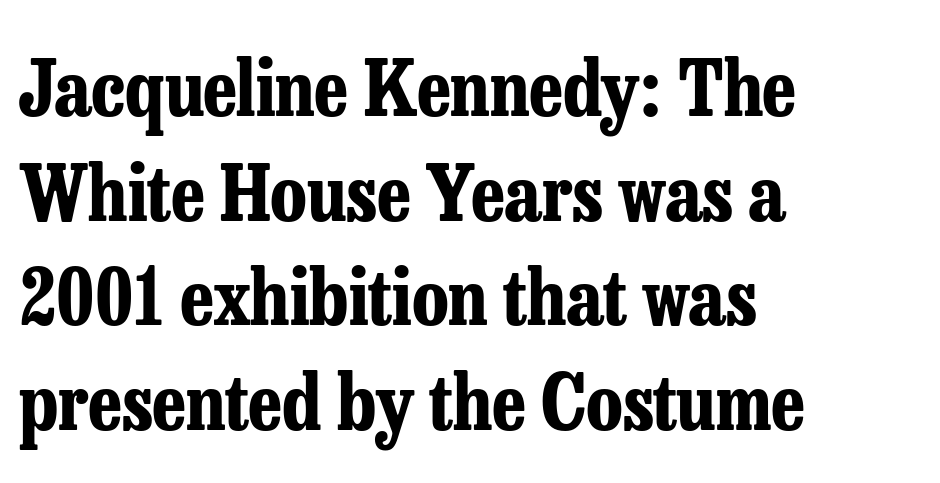
Q: Is the text bold? A: Yes.
Q: Is the text italic (slanted)? A: No, it is upright.
Q: Is the typeface a serif or a sans-serif typeface? A: Serif.
Q: Is the text underlined? A: No.
Q: How is the paragraph aligned? A: Left-aligned.
Q: Is the spacing between letters normal or unusually wide? A: Normal.
Q: Is the spacing between lines tight, normal or loose? A: Normal.
Q: Width (condensed, normal, or wide)? A: Condensed.
Q: Stroke contrast? A: Low.
Q: x-height? A: Medium.
Q: Monospaced? A: No.
